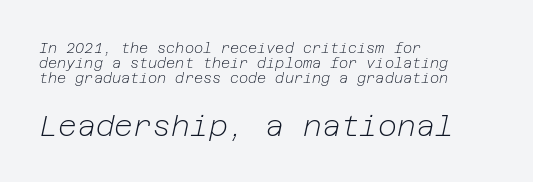
Q: Is the text bold? A: No.
Q: Is the text italic (slanted)? A: Yes, it leans right by about 12 degrees.
Q: Is the text underlined? A: No.
Q: How is the paragraph aligned? A: Left-aligned.
Q: Is the spacing between letters normal or unusually wide? A: Normal.
Q: Is the spacing between lines tight, normal or loose? A: Tight.
Q: Which block of text is set in a larger size, the first (top) or the second (bottom)? A: The second (bottom) one.
Q: Width (condensed, normal, or wide)? A: Normal.
Q: Stroke contrast? A: Low.
Q: x-height? A: Medium.
